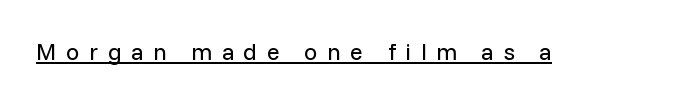
Compared with a typical body face, this is equally light or lighter still. Looks like someone drew a line under every word here. When letters stand straight like this, we call the style roman or upright. Look at the tracking — it's clearly loosened, letters drifting apart.
